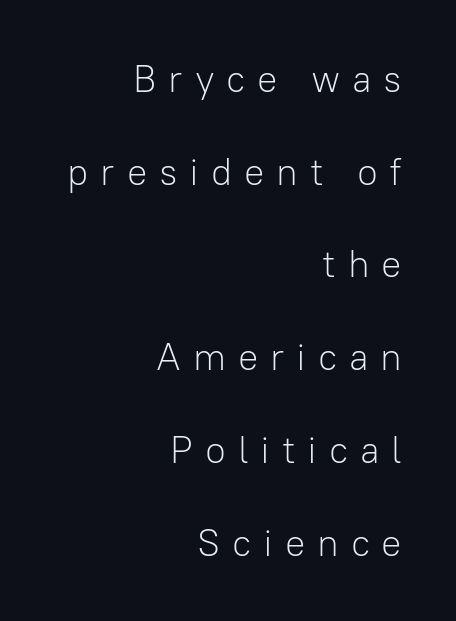
The image shows 38 px light sans-serif type, upright; set right-aligned, loose line spacing (2.44x), unusually wide letter spacing (+0.31 em), not underlined; low stroke contrast and a medium x-height.
